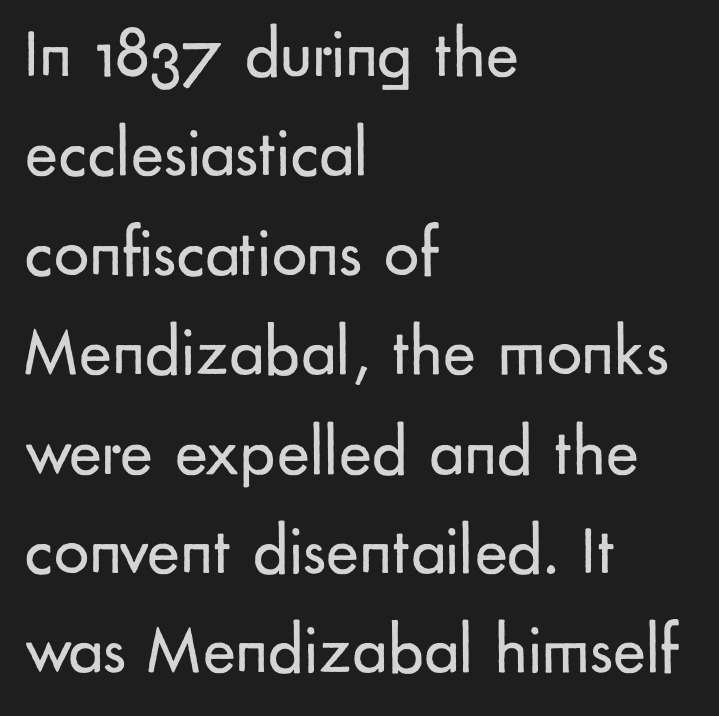
The image shows 70 px regular-weight sans-serif type, upright; set left-aligned, normal line spacing (1.42x), normal letter spacing, not underlined; low stroke contrast and a small x-height.
